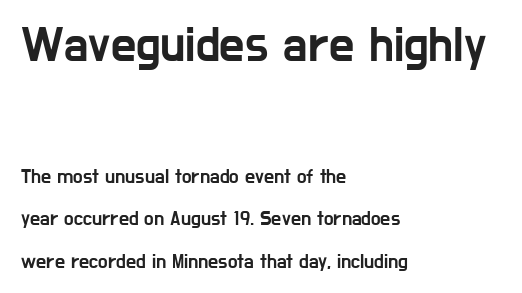
Q: Is the text italic (slanted)? A: No, it is upright.
Q: Is the typeface a serif or a sans-serif typeface? A: Sans-serif.
Q: Is the text underlined? A: No.
Q: How is the paragraph aligned? A: Left-aligned.
Q: Is the spacing between letters normal or unusually wide? A: Normal.
Q: Is the spacing between lines tight, normal or loose? A: Loose.
Q: Which block of text is set in a larger size, the first (top) or the second (bottom)? A: The first (top) one.
Q: Width (condensed, normal, or wide)? A: Condensed.
Q: Stroke contrast? A: Low.
Q: x-height? A: Medium.
Q: Monospaced? A: No.
